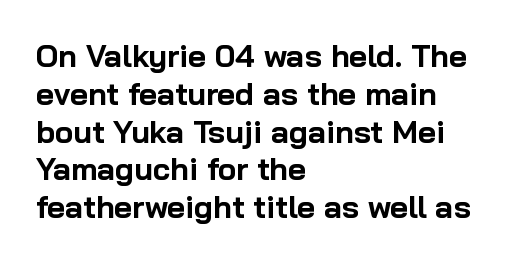
{"serif": "no", "italic": "no", "bold": "yes", "weight": "bold", "width": "normal", "stroke_contrast": "low", "x_height": "medium", "monospaced": "no", "underline": "no", "align": "left", "line_spacing_ratio": 1.22, "letter_spacing": "normal", "letter_spacing_em": 0.0, "glyph_px": 31}
